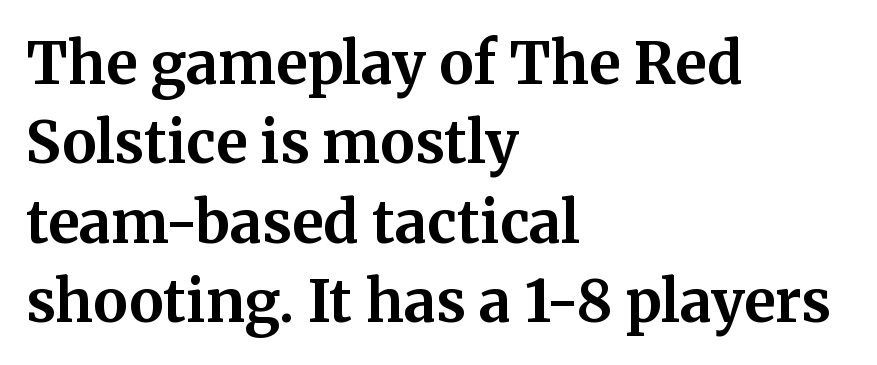
{"serif": "yes", "italic": "no", "bold": "yes", "weight": "bold", "width": "normal", "stroke_contrast": "medium", "x_height": "medium", "monospaced": "no", "underline": "no", "align": "left", "line_spacing": "normal", "line_spacing_ratio": 1.37, "letter_spacing": "normal", "letter_spacing_em": 0.0, "glyph_px": 58}
